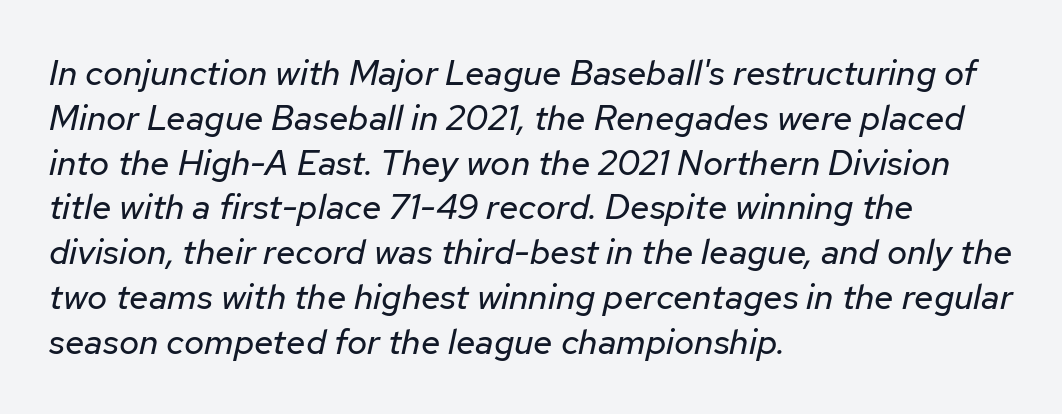
Q: Is the text bold? A: No.
Q: Is the text italic (slanted)? A: Yes, it leans right by about 12 degrees.
Q: Is the text underlined? A: No.
Q: How is the paragraph aligned? A: Left-aligned.
Q: Is the spacing between letters normal or unusually wide? A: Normal.
Q: Is the spacing between lines tight, normal or loose? A: Normal.
Q: Width (condensed, normal, or wide)? A: Normal.
Q: Stroke contrast? A: Low.
Q: x-height? A: Medium.
Q: Monospaced? A: No.
